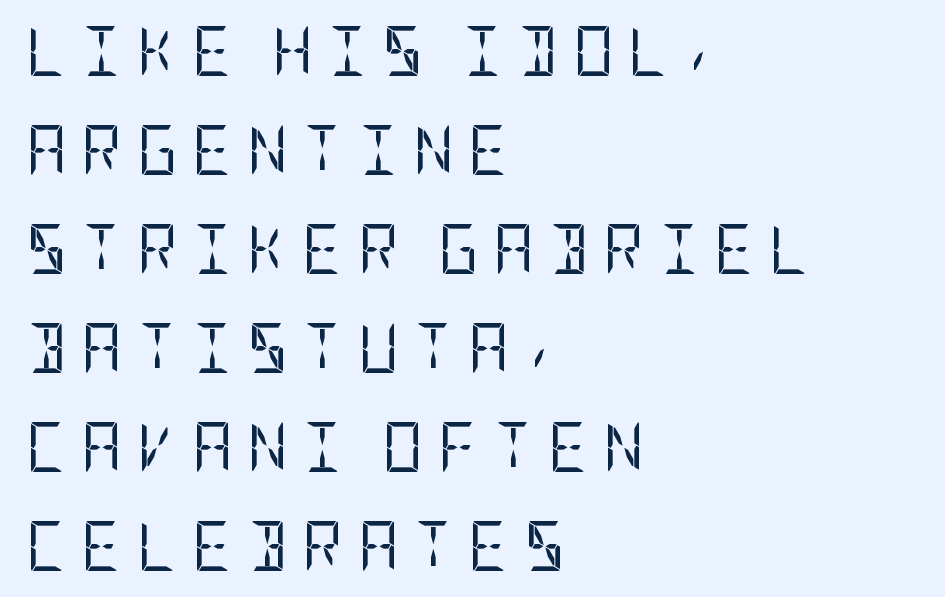
Q: Is the text bold? A: No.
Q: Is the text italic (slanted)? A: No, it is upright.
Q: Is the typeface a serif or a sans-serif typeface? A: Sans-serif.
Q: Is the text underlined? A: No.
Q: How is the paragraph aligned? A: Left-aligned.
Q: Is the spacing between letters normal or unusually wide? A: Unusually wide.
Q: Is the spacing between lines tight, normal or loose? A: Loose.
Q: Width (condensed, normal, or wide)? A: Condensed.
Q: Stroke contrast? A: Low.
Q: x-height? A: Large.
